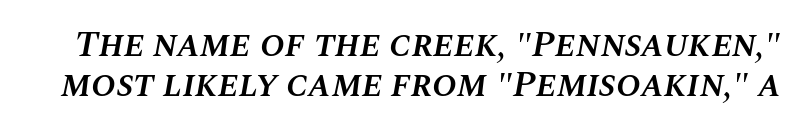
Q: Is the text bold? A: Semi-bold.
Q: Is the text italic (slanted)? A: Yes, it leans right by about 10 degrees.
Q: Is the text underlined? A: No.
Q: Is the spacing between letters normal or unusually wide? A: Normal.
Q: Is the spacing between lines tight, normal or loose? A: Tight.
Q: Width (condensed, normal, or wide)? A: Normal.
Q: Stroke contrast? A: Medium.
Q: x-height? A: Large.
Q: Monospaced? A: No.
